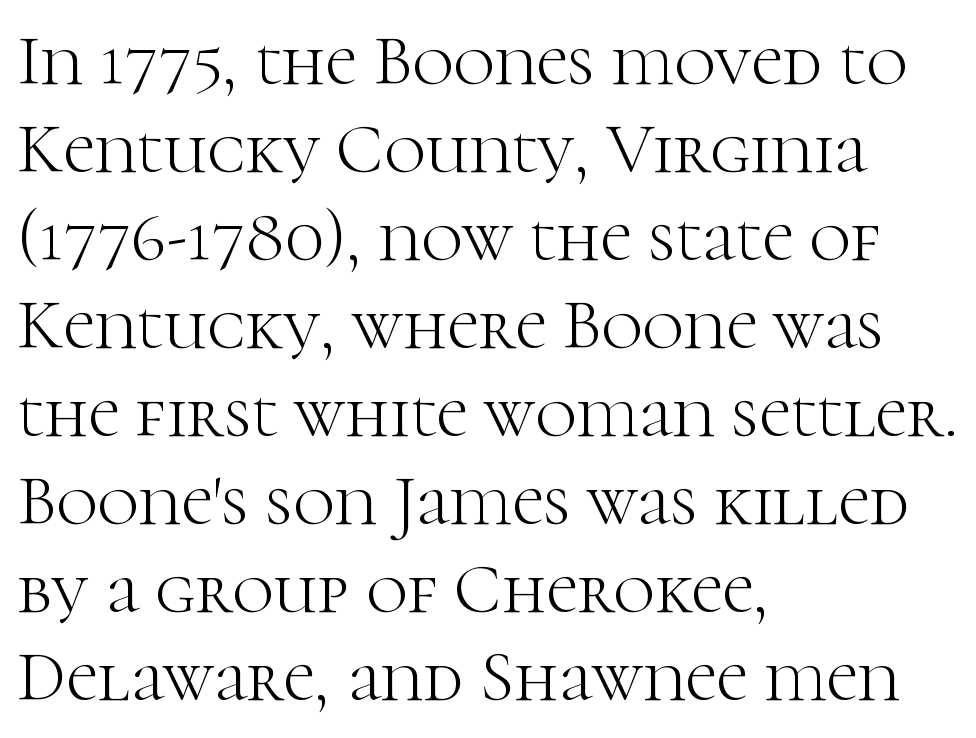
The image shows 71 px light serif type, upright; set left-aligned, line spacing 1.24x, normal letter spacing, not underlined; high stroke contrast and a medium x-height.
